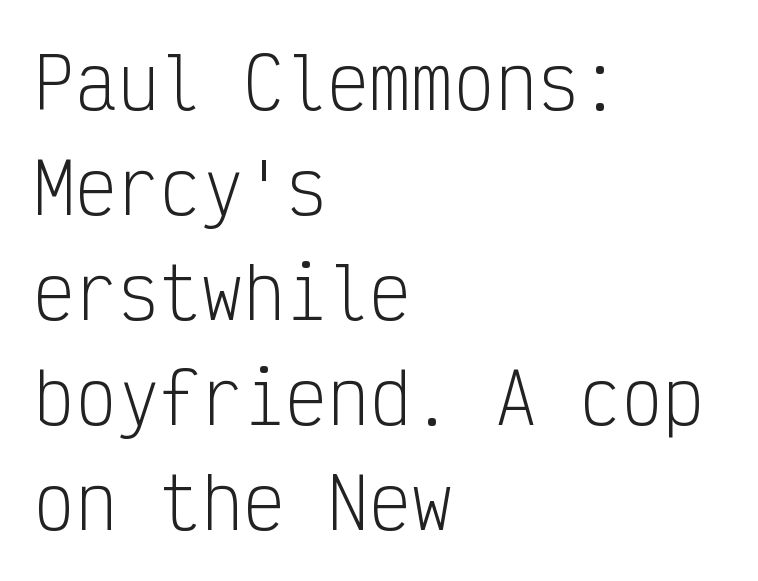
The strip under each line holds only bare page. Standard letterfit; no display-style spreading of the glyphs. The lines are quadded left. This block has exactly the height ordinary leading produces. The rendering uses typewriter-style spacing with identical character cells. A roman cut, with each character standing at attention.
